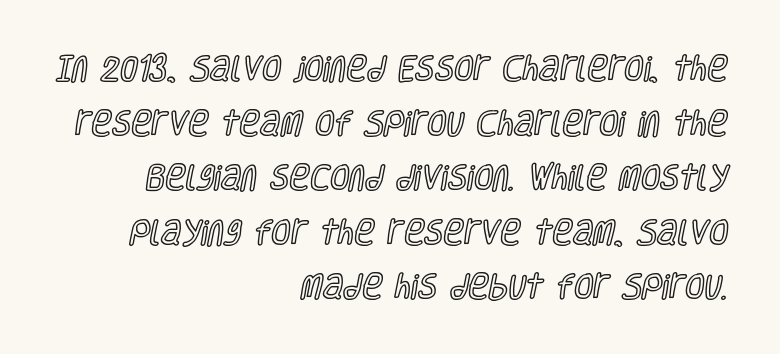
Q: Is the text italic (slanted)? A: Yes.
Q: Is the text underlined? A: No.
Q: How is the paragraph aligned? A: Right-aligned.
Q: Is the spacing between letters normal or unusually wide? A: Normal.
Q: Is the spacing between lines tight, normal or loose? A: Loose.
Q: Width (condensed, normal, or wide)? A: Condensed.
Q: x-height? A: Large.
Q: Monospaced? A: No.
